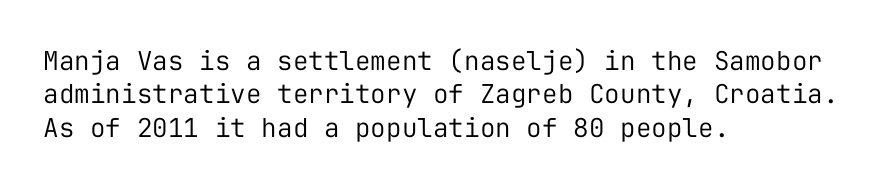
Compared with typical paragraphs, the rows here are spaced about the same. The letters stand straight up with perfectly vertical stems. Short and long lines alike share a common starting point at left. Is the stroke heavy? The answer is a plain regular-or-lighter. In terms of letterspacing, this is plain default setting. Just letters on the line, the space beneath them empty.
